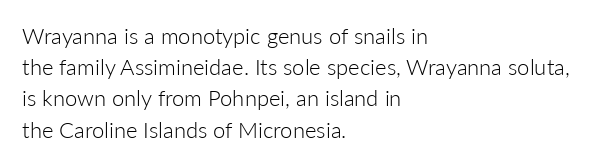
{"italic": "no", "bold": "no", "underline": "no", "align": "left", "line_spacing": "normal", "line_spacing_ratio": 1.42, "letter_spacing": "normal", "letter_spacing_em": 0.0, "glyph_px": 22}
